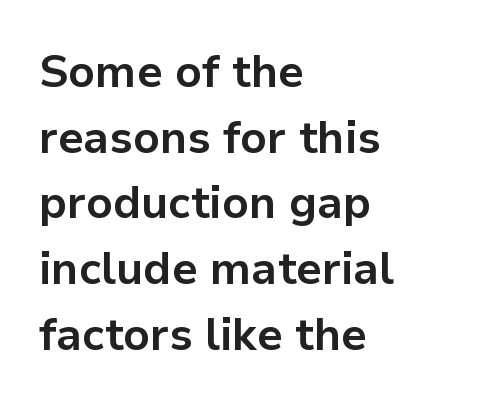
The image shows 45 px bold sans-serif type, upright; set left-aligned, normal line spacing (1.46x), normal letter spacing, not underlined; low stroke contrast and a medium x-height.
